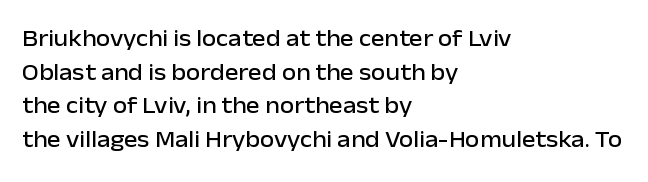
Q: Is the text italic (slanted)? A: No, it is upright.
Q: Is the text underlined? A: No.
Q: How is the paragraph aligned? A: Left-aligned.
Q: Is the spacing between letters normal or unusually wide? A: Normal.
Q: Is the spacing between lines tight, normal or loose? A: Normal.
